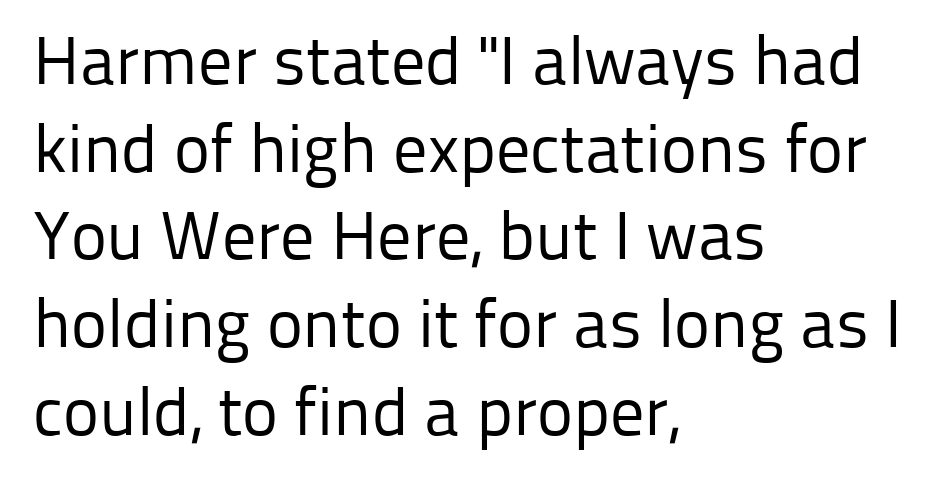
{"serif": "no", "italic": "no", "bold": "no", "weight": "regular", "width": "normal", "stroke_contrast": "low", "x_height": "medium", "monospaced": "no", "underline": "no", "align": "left", "line_spacing": "normal", "line_spacing_ratio": 1.29, "letter_spacing": "normal", "letter_spacing_em": 0.0, "glyph_px": 68}
